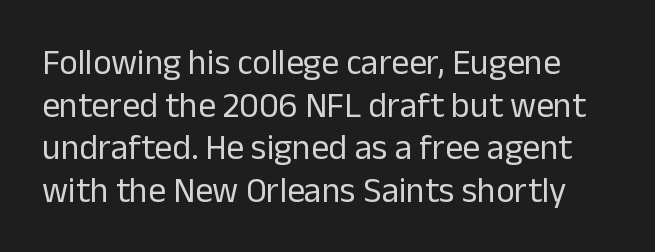
The image shows 35 px regular-weight sans-serif type, upright; set line spacing 1.22x, normal letter spacing, not underlined; low stroke contrast and a medium x-height.
